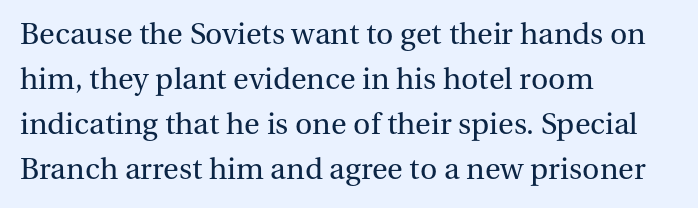
Q: Is the text bold? A: No.
Q: Is the text italic (slanted)? A: No, it is upright.
Q: Is the typeface a serif or a sans-serif typeface? A: Serif.
Q: Is the text underlined? A: No.
Q: How is the paragraph aligned? A: Left-aligned.
Q: Is the spacing between letters normal or unusually wide? A: Normal.
Q: Is the spacing between lines tight, normal or loose? A: Normal.
Q: Width (condensed, normal, or wide)? A: Normal.
Q: Stroke contrast? A: Medium.
Q: x-height? A: Medium.
Q: Monospaced? A: No.
